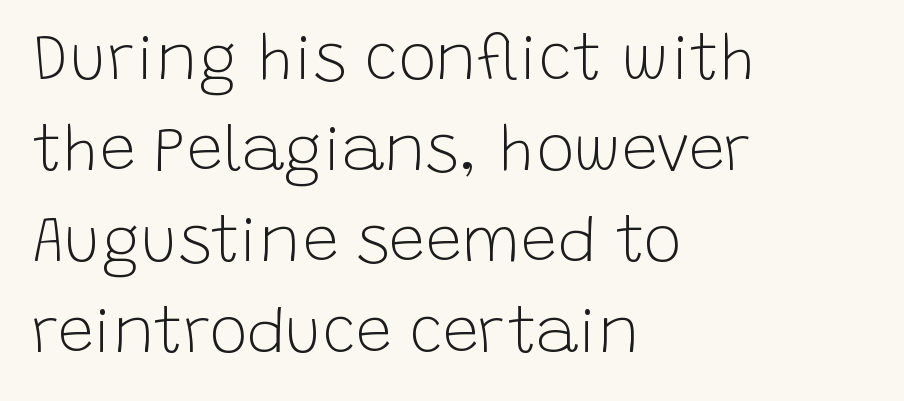
The image shows 64 px light sans-serif type, upright; set left-aligned, normal line spacing (1.42x), normal letter spacing, not underlined; low stroke contrast and a large x-height.
